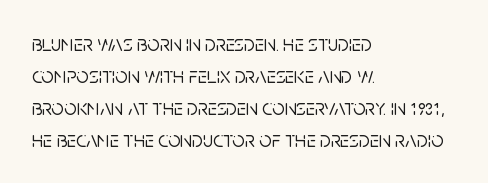
Q: Is the text italic (slanted)? A: No, it is upright.
Q: Is the text underlined? A: No.
Q: How is the paragraph aligned? A: Left-aligned.
Q: Is the spacing between letters normal or unusually wide? A: Normal.
Q: Is the spacing between lines tight, normal or loose? A: Normal.
